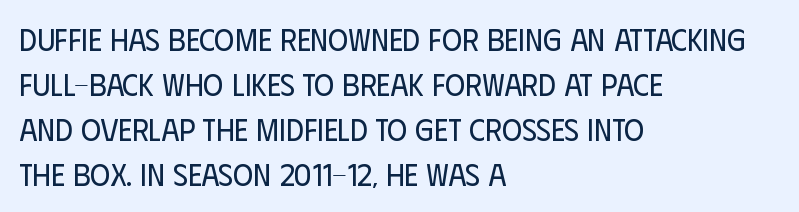
Is the type heavy? It reads as light-to-regular instead. A typesetter would mark this as roman, not italic. Nobody drew a line under any word here. Does the leading feel generous? No, just average. This sample is left-justified, so line endings fall wherever the words run out. A typesetter would label this face a sans.
